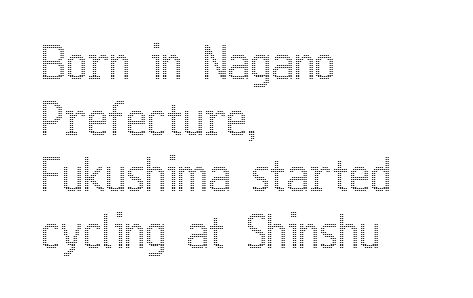
Q: Is the text italic (slanted)? A: No, it is upright.
Q: Is the text underlined? A: No.
Q: How is the paragraph aligned? A: Left-aligned.
Q: Is the spacing between letters normal or unusually wide? A: Normal.
Q: Is the spacing between lines tight, normal or loose? A: Normal.
Q: Width (condensed, normal, or wide)? A: Condensed.
Q: x-height? A: Medium.
Q: Monospaced? A: No.
